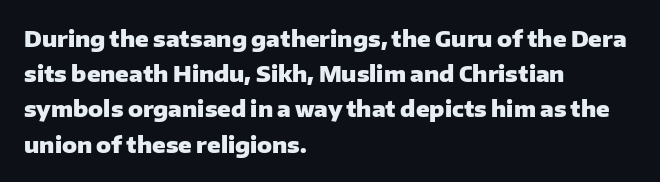
{"italic": "no", "bold": "yes", "underline": "no", "align": "left", "line_spacing": "normal", "line_spacing_ratio": 1.6, "letter_spacing": "normal", "letter_spacing_em": 0.0, "glyph_px": 22}
